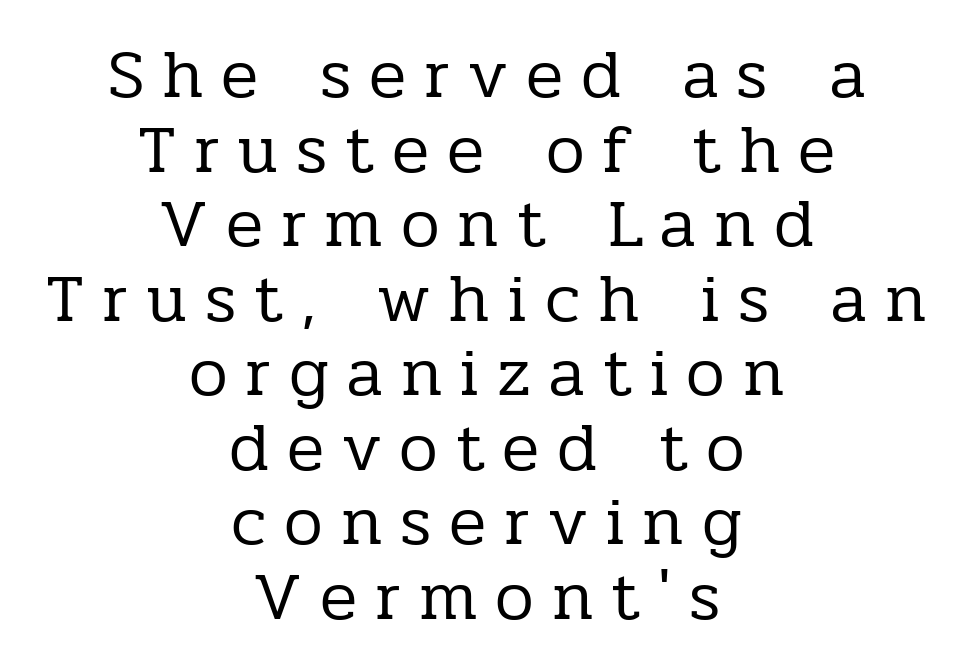
The image shows 69 px regular-weight serif type, upright; set centered, tight line spacing (1.08x), unusually wide letter spacing (+0.26 em), not underlined; low stroke contrast and a medium x-height.
